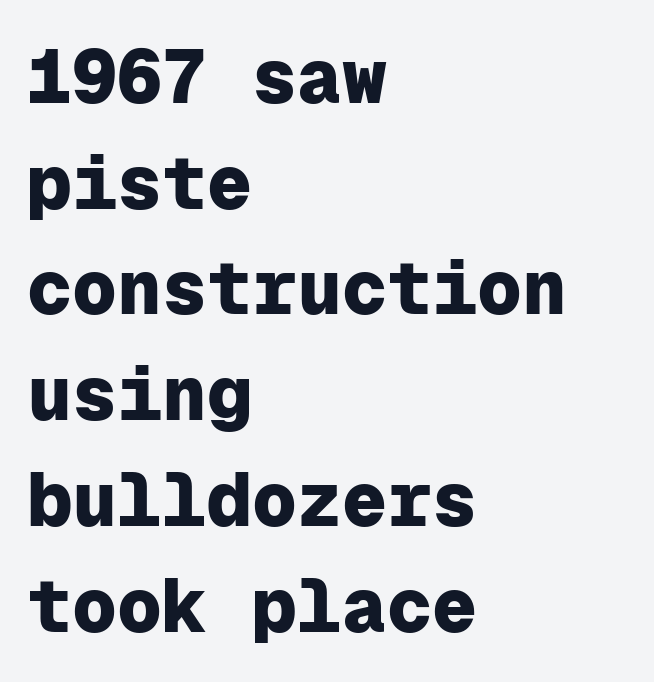
Between one letter and the next there's only the usual sliver of space. Serifs: no, the terminals of the letterforms are clean. Does the leading feel generous? No, just average. A classic flush-left, rag-right setting is used for this passage. Any mark beneath the type? The region is blank.
